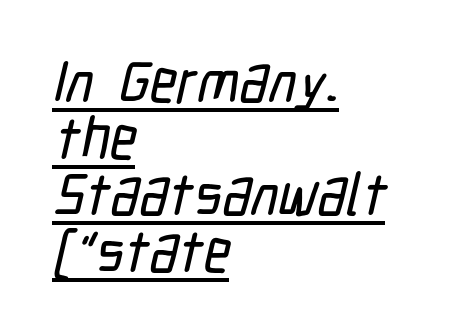
The image shows 59 px condensed sans-serif type; set left-aligned, tight line spacing (0.96x), normal letter spacing, underlined; low stroke contrast and a medium x-height.
